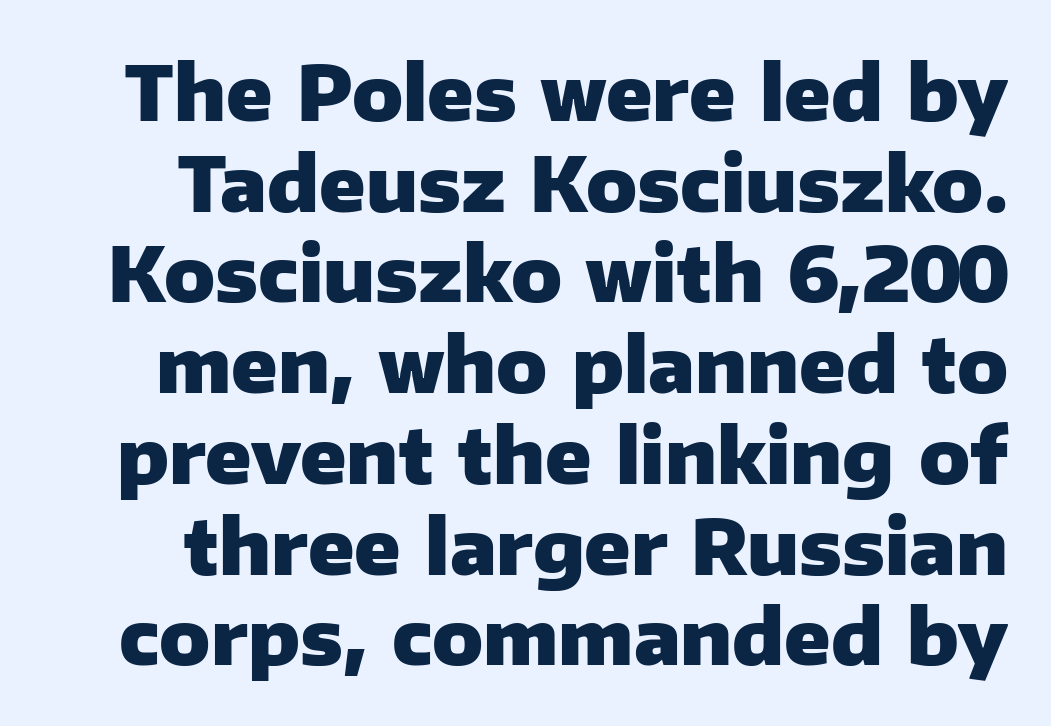
The image shows 75 px heavy sans-serif type, upright; set line spacing 1.21x, normal letter spacing, not underlined; low stroke contrast and a medium x-height.
